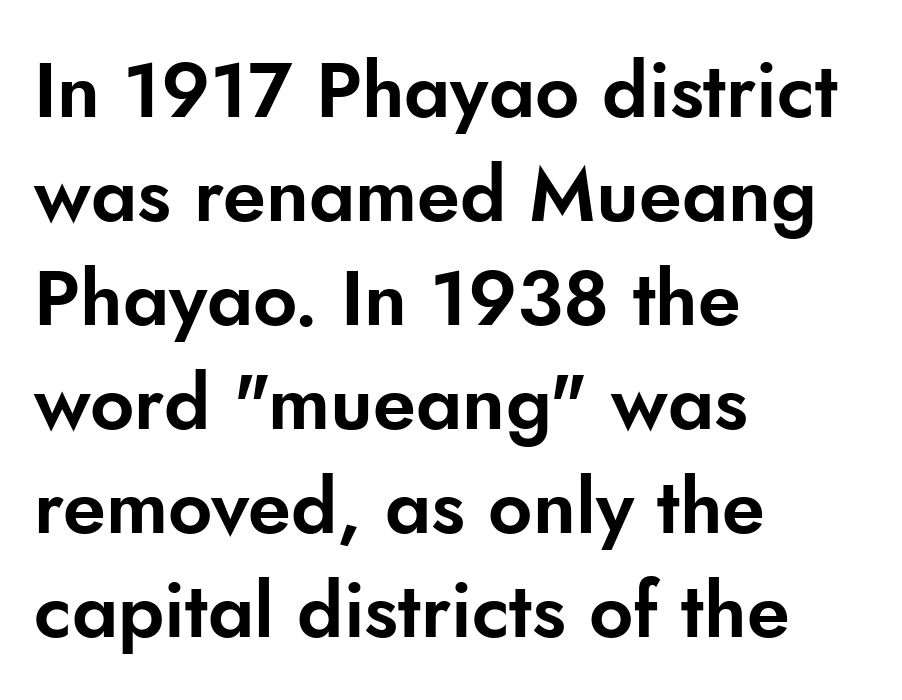
The image shows 77 px sans-serif type, upright; set left-aligned, normal line spacing (1.35x), normal letter spacing, not underlined; low stroke contrast and a small x-height.
